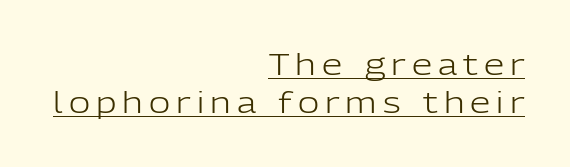
{"serif": "no", "italic": "no", "bold": "no", "weight": "light", "width": "normal", "stroke_contrast": "low", "x_height": "medium", "monospaced": "no", "underline": "yes", "align": "right", "line_spacing": "normal", "line_spacing_ratio": 1.32, "letter_spacing": "wide", "letter_spacing_em": 0.21, "glyph_px": 29}
